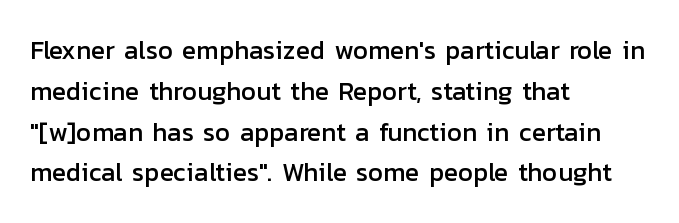
The space between consecutive lines is moderate. This sample uses plain, unmodified letter spacing. Layout note: lines flush left. No italicization has been applied; the sample stays upright. The passage shown is not underscored anywhere.
